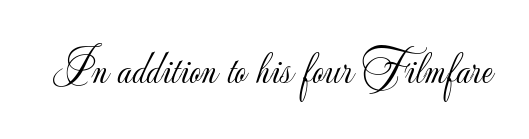
Q: Is the text bold? A: No.
Q: Is the text italic (slanted)? A: Yes.
Q: Is the typeface a serif or a sans-serif typeface? A: Sans-serif.
Q: Is the text underlined? A: No.
Q: Is the spacing between letters normal or unusually wide? A: Normal.
Q: Width (condensed, normal, or wide)? A: Normal.
Q: Stroke contrast? A: Low.
Q: x-height? A: Small.
Q: Monospaced? A: No.
